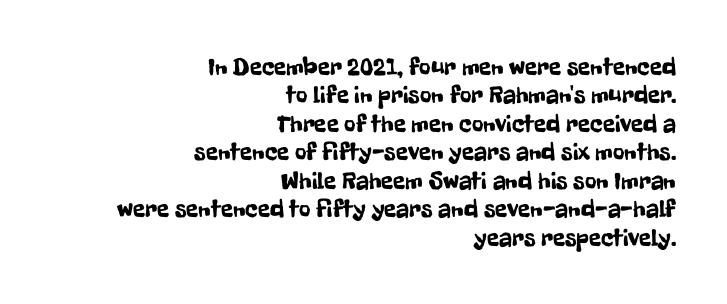
A typesetter would call this leading minimal, almost set solid. These lines are set flush right with a ragged left edge. Honestly, there is no underline to notice here at all. The type sits square on the baseline with zero lean. There is no visible air inserted between adjacent glyphs.
